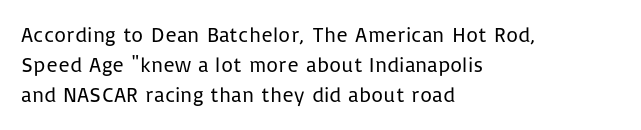
Compared with typical body copy, the letter spacing here is the same. The text block is weighted toward the left margin, trailing off unevenly rightward. The foot of each line stays bare and open. Evenly set lines give the paragraph a standard silhouette. Stroke thickness stays within the range of a standard reading face or lighter.
